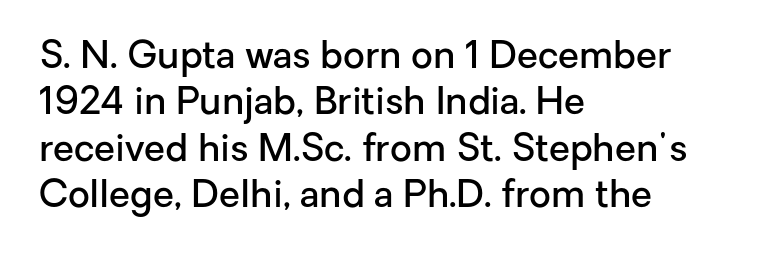
Q: Is the text bold? A: Semi-bold.
Q: Is the text italic (slanted)? A: No, it is upright.
Q: Is the typeface a serif or a sans-serif typeface? A: Sans-serif.
Q: Is the text underlined? A: No.
Q: How is the paragraph aligned? A: Left-aligned.
Q: Is the spacing between letters normal or unusually wide? A: Normal.
Q: Width (condensed, normal, or wide)? A: Normal.
Q: Stroke contrast? A: Low.
Q: x-height? A: Medium.
Q: Monospaced? A: No.
